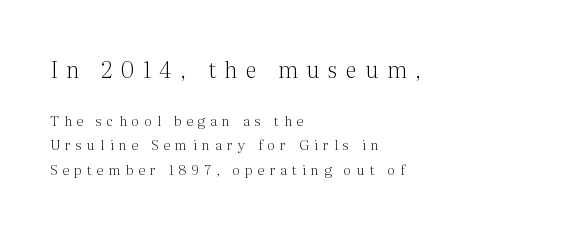
Q: Is the text bold? A: No.
Q: Is the text italic (slanted)? A: No, it is upright.
Q: Is the text underlined? A: No.
Q: How is the paragraph aligned? A: Left-aligned.
Q: Is the spacing between letters normal or unusually wide? A: Unusually wide.
Q: Which block of text is set in a larger size, the first (top) or the second (bottom)? A: The first (top) one.
